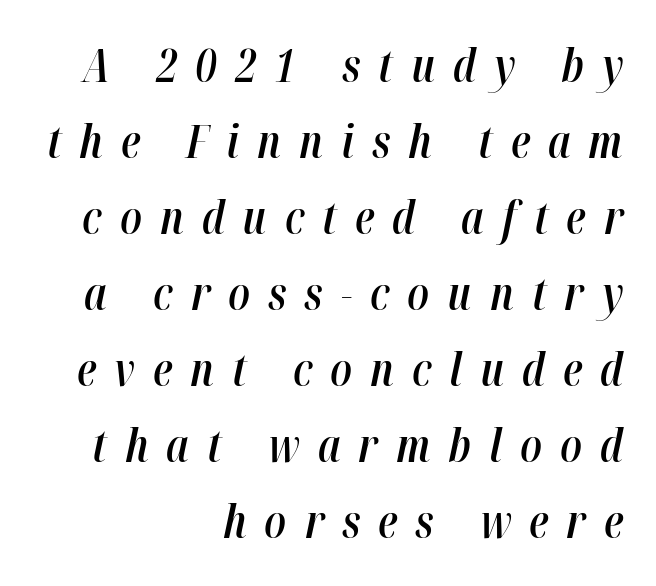
The image shows 45 px semibold, condensed type, italic (leaning right); set right-aligned, normal line spacing (1.69x), unusually wide letter spacing (+0.4 em), not underlined; high stroke contrast and a medium x-height.
